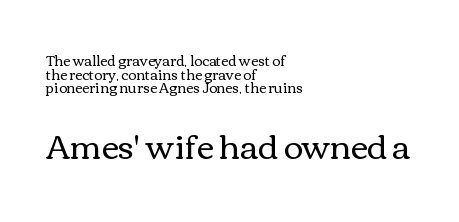
{"italic": "no", "bold": "no", "weight": "regular", "width": "wide", "stroke_contrast": "medium", "x_height": "medium", "monospaced": "no", "underline": "no", "align": "left", "line_spacing": "tight", "line_spacing_ratio": 0.97, "letter_spacing": "normal", "letter_spacing_em": 0.0, "larger_block": "second", "size_ratio": 2.36, "glyph_px": 33}
